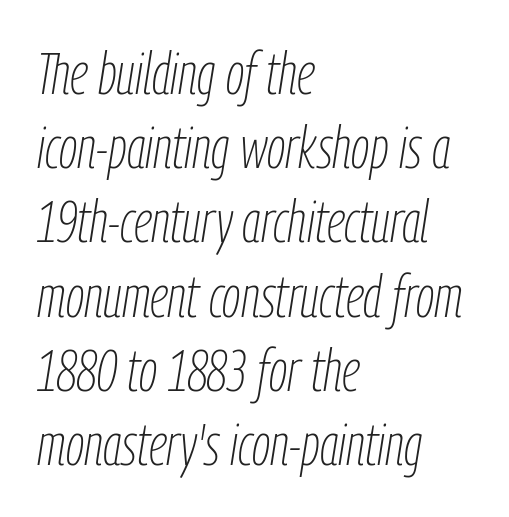
Q: Is the text bold? A: No.
Q: Is the text italic (slanted)? A: Yes, it leans right by about 9 degrees.
Q: Is the text underlined? A: No.
Q: How is the paragraph aligned? A: Left-aligned.
Q: Is the spacing between letters normal or unusually wide? A: Normal.
Q: Is the spacing between lines tight, normal or loose? A: Normal.
Q: Width (condensed, normal, or wide)? A: Condensed.
Q: Stroke contrast? A: Low.
Q: x-height? A: Medium.
Q: Monospaced? A: No.
